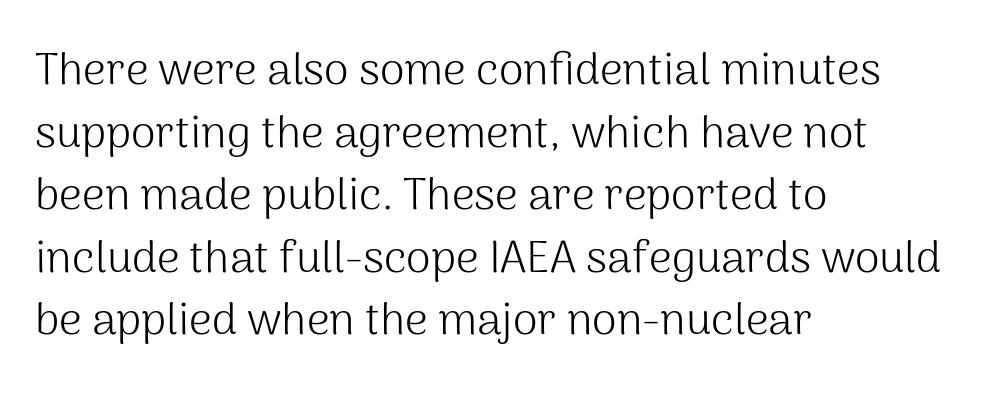
Q: Is the text bold? A: No.
Q: Is the text italic (slanted)? A: No, it is upright.
Q: Is the typeface a serif or a sans-serif typeface? A: Sans-serif.
Q: Is the text underlined? A: No.
Q: How is the paragraph aligned? A: Left-aligned.
Q: Is the spacing between letters normal or unusually wide? A: Normal.
Q: Is the spacing between lines tight, normal or loose? A: Normal.
Q: Width (condensed, normal, or wide)? A: Normal.
Q: Stroke contrast? A: Medium.
Q: x-height? A: Medium.
Q: Monospaced? A: No.
